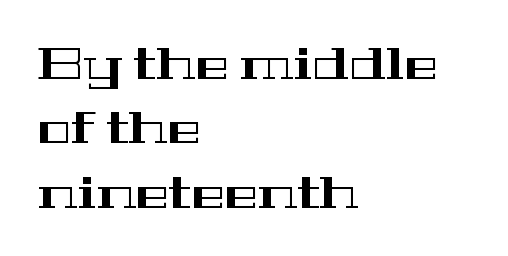
The image shows 45 px wide serif type, upright; set left-aligned, normal line spacing (1.43x), normal letter spacing, not underlined; high stroke contrast and a medium x-height.
